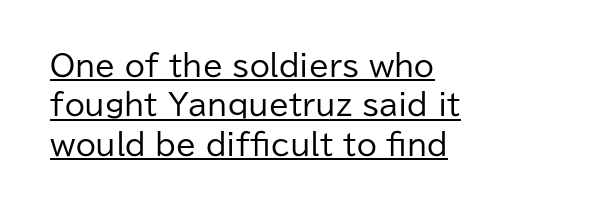
The image shows 29 px regular-weight sans-serif type, upright; set left-aligned, normal line spacing (1.36x), normal letter spacing, underlined; low stroke contrast and a medium x-height.
